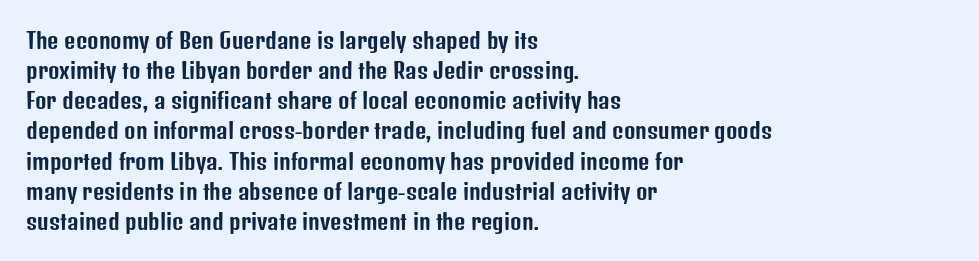
The image shows 22 px text type, upright; set left-aligned, normal line spacing (1.37x), normal letter spacing, not underlined.
